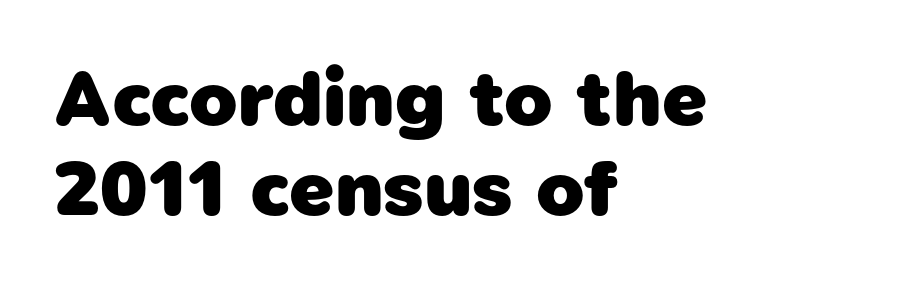
Q: Is the text bold? A: Yes.
Q: Is the typeface a serif or a sans-serif typeface? A: Sans-serif.
Q: Is the text underlined? A: No.
Q: How is the paragraph aligned? A: Left-aligned.
Q: Is the spacing between letters normal or unusually wide? A: Normal.
Q: Is the spacing between lines tight, normal or loose? A: Tight.
Q: Width (condensed, normal, or wide)? A: Normal.
Q: Stroke contrast? A: Low.
Q: x-height? A: Medium.
Q: Monospaced? A: No.
